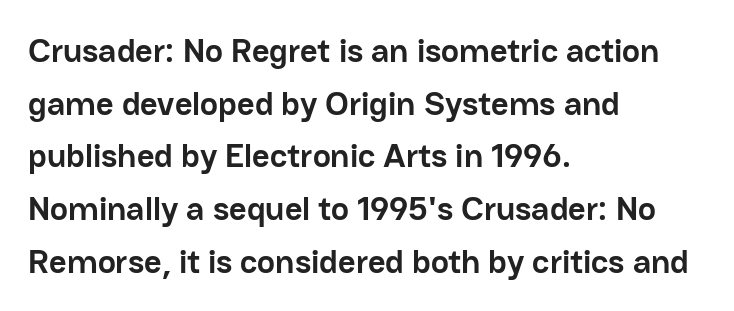
Q: Is the text bold? A: Yes.
Q: Is the text italic (slanted)? A: No, it is upright.
Q: Is the typeface a serif or a sans-serif typeface? A: Sans-serif.
Q: Is the text underlined? A: No.
Q: How is the paragraph aligned? A: Left-aligned.
Q: Is the spacing between letters normal or unusually wide? A: Normal.
Q: Is the spacing between lines tight, normal or loose? A: Normal.
Q: Width (condensed, normal, or wide)? A: Normal.
Q: Stroke contrast? A: Low.
Q: x-height? A: Medium.
Q: Monospaced? A: No.
